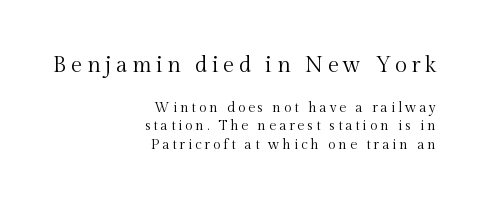
The image shows 22 px text type, upright; set right-aligned, normal line spacing (1.32x), unusually wide letter spacing (+0.2 em), not underlined; the first (top) block is 1.57x larger.
